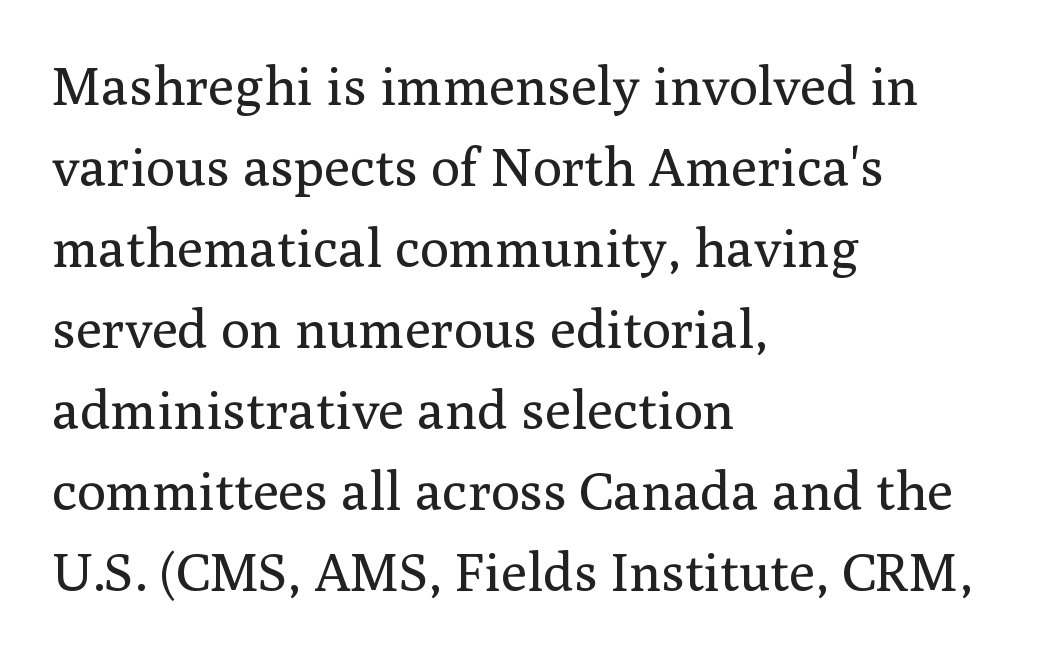
The image shows 54 px regular-weight serif type, upright; set left-aligned, normal line spacing (1.5x), normal letter spacing, not underlined; medium stroke contrast and a medium x-height.
